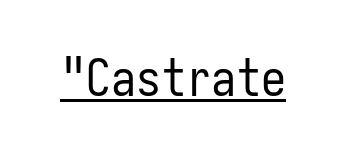
These characters rest on top of a visible drawn line. The letters stand upright; this is a roman face. These lines are rendered in a fixed-pitch font. You could call the tracking neutral — neither tight nor loose. In terms of letterform style, serifs are entirely absent. Unbolded letterforms with no extra heft.
